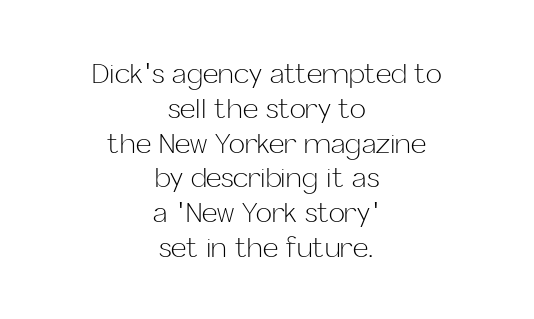
The image shows 27 px text type, upright; set centered, normal line spacing (1.29x), normal letter spacing, not underlined.
